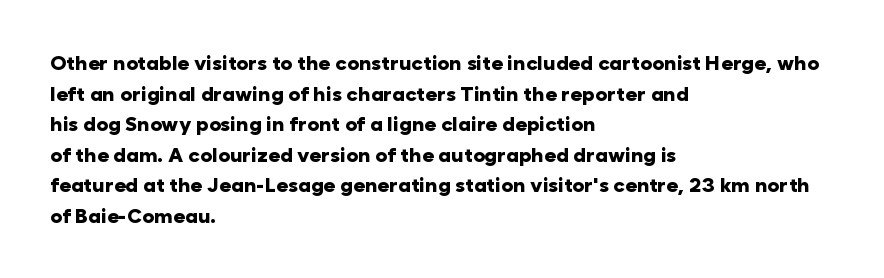
{"italic": "no", "bold": "yes", "underline": "no", "align": "left", "line_spacing": "normal", "line_spacing_ratio": 1.53, "letter_spacing": "normal", "letter_spacing_em": 0.0, "glyph_px": 20}
